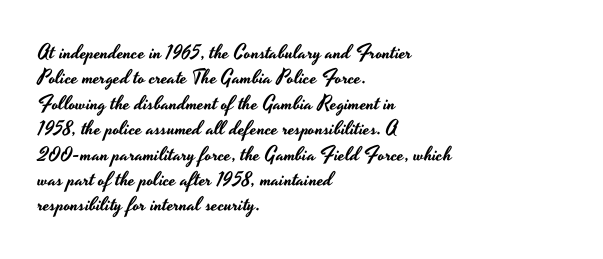
Layout note: lines flush left. The zone under the glyphs is completely vacant. The gaps between neighbouring characters are ordinary and unremarkable. Leading matches the norm, producing a regular column.
